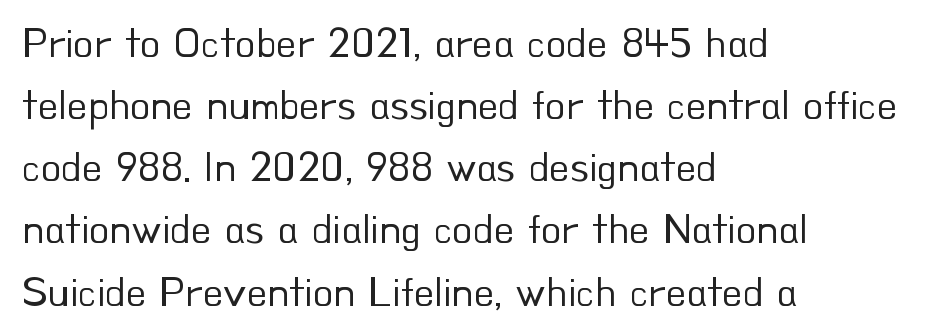
Q: Is the text bold? A: No.
Q: Is the text italic (slanted)? A: No, it is upright.
Q: Is the typeface a serif or a sans-serif typeface? A: Sans-serif.
Q: Is the text underlined? A: No.
Q: How is the paragraph aligned? A: Left-aligned.
Q: Is the spacing between letters normal or unusually wide? A: Normal.
Q: Is the spacing between lines tight, normal or loose? A: Normal.
Q: Width (condensed, normal, or wide)? A: Normal.
Q: Stroke contrast? A: Low.
Q: x-height? A: Small.
Q: Monospaced? A: No.
